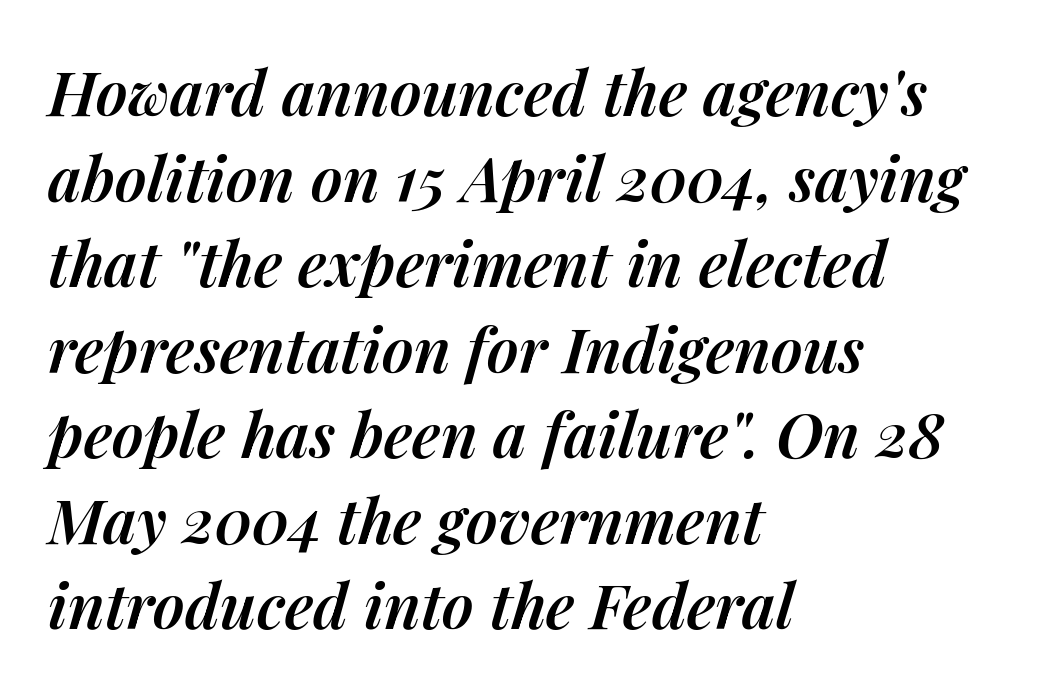
Q: Is the text bold? A: Semi-bold.
Q: Is the text italic (slanted)? A: Yes, it leans right by about 14 degrees.
Q: Is the text underlined? A: No.
Q: How is the paragraph aligned? A: Left-aligned.
Q: Is the spacing between letters normal or unusually wide? A: Normal.
Q: Is the spacing between lines tight, normal or loose? A: Normal.
Q: Width (condensed, normal, or wide)? A: Normal.
Q: Stroke contrast? A: Medium.
Q: x-height? A: Medium.
Q: Monospaced? A: No.
